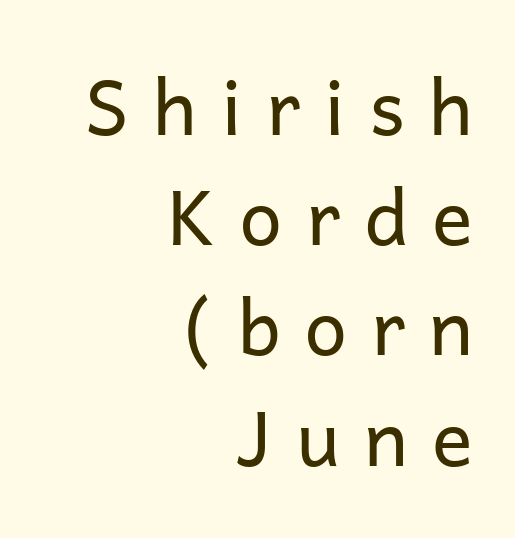
The image shows 76 px regular-weight sans-serif type, upright; set right-aligned, normal line spacing (1.45x), unusually wide letter spacing (+0.32 em), not underlined; low stroke contrast and a medium x-height.
